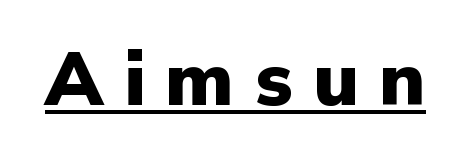
The horizontal fit of the characters is loose and conspicuously gappy. You can tell from the bare stems that sans-serif type was used. The specimen includes a rule beneath the text block's lines. Heft: maximum for text — a bold. This sample has the flowing, uneven cadence of proportional lettering. Quick note: not italic, upright.
